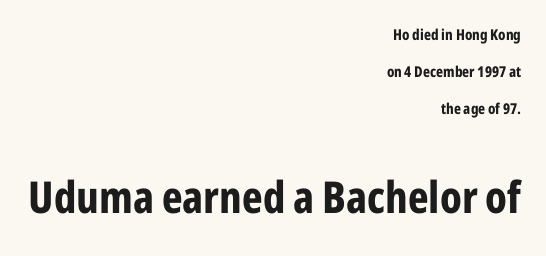
Q: Is the text bold? A: Yes.
Q: Is the text italic (slanted)? A: No, it is upright.
Q: Is the typeface a serif or a sans-serif typeface? A: Sans-serif.
Q: Is the text underlined? A: No.
Q: How is the paragraph aligned? A: Right-aligned.
Q: Is the spacing between letters normal or unusually wide? A: Normal.
Q: Is the spacing between lines tight, normal or loose? A: Loose.
Q: Which block of text is set in a larger size, the first (top) or the second (bottom)? A: The second (bottom) one.
Q: Width (condensed, normal, or wide)? A: Condensed.
Q: Stroke contrast? A: Low.
Q: x-height? A: Medium.
Q: Monospaced? A: No.
